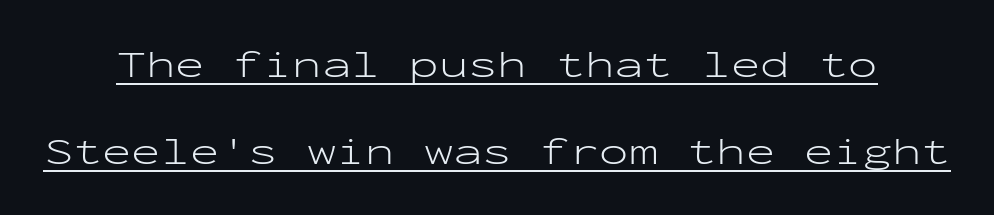
The image shows 39 px light, wide sans-serif type, upright, monospaced; set centered, loose line spacing (2.23x), normal letter spacing, underlined; low stroke contrast and a medium x-height.
